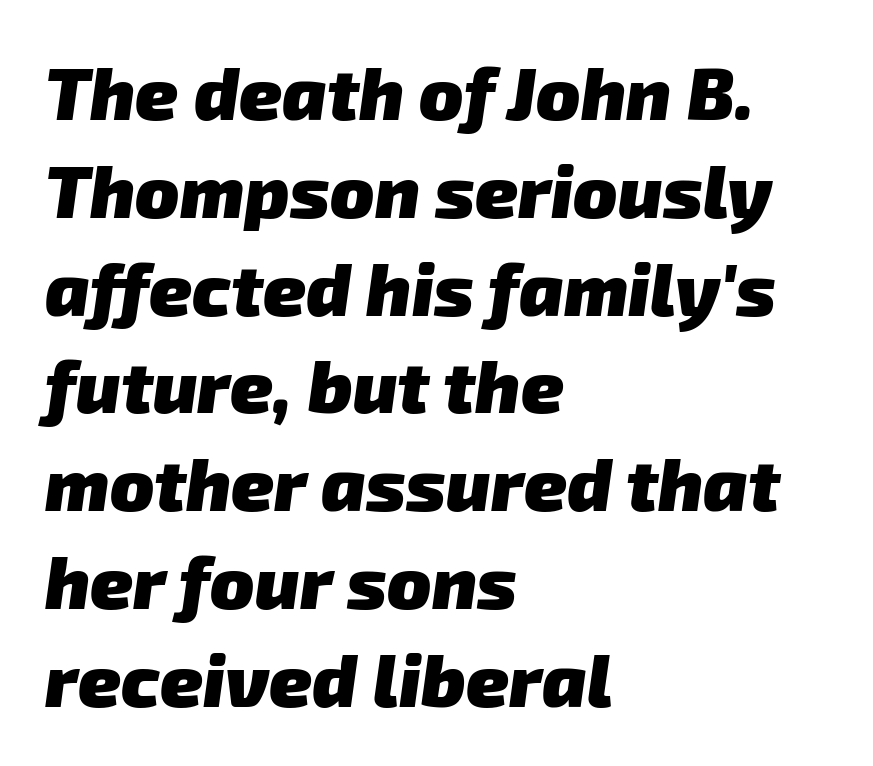
The image shows 73 px heavy sans-serif type; set left-aligned, normal line spacing (1.34x), normal letter spacing, not underlined; low stroke contrast and a medium x-height.
